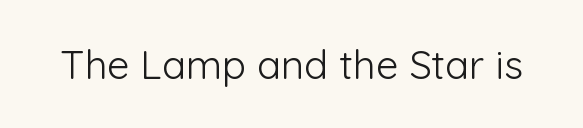
Q: Is the text bold? A: No.
Q: Is the text italic (slanted)? A: No, it is upright.
Q: Is the typeface a serif or a sans-serif typeface? A: Sans-serif.
Q: Is the text underlined? A: No.
Q: Is the spacing between letters normal or unusually wide? A: Normal.
Q: Width (condensed, normal, or wide)? A: Normal.
Q: Stroke contrast? A: Low.
Q: x-height? A: Medium.
Q: Monospaced? A: No.
